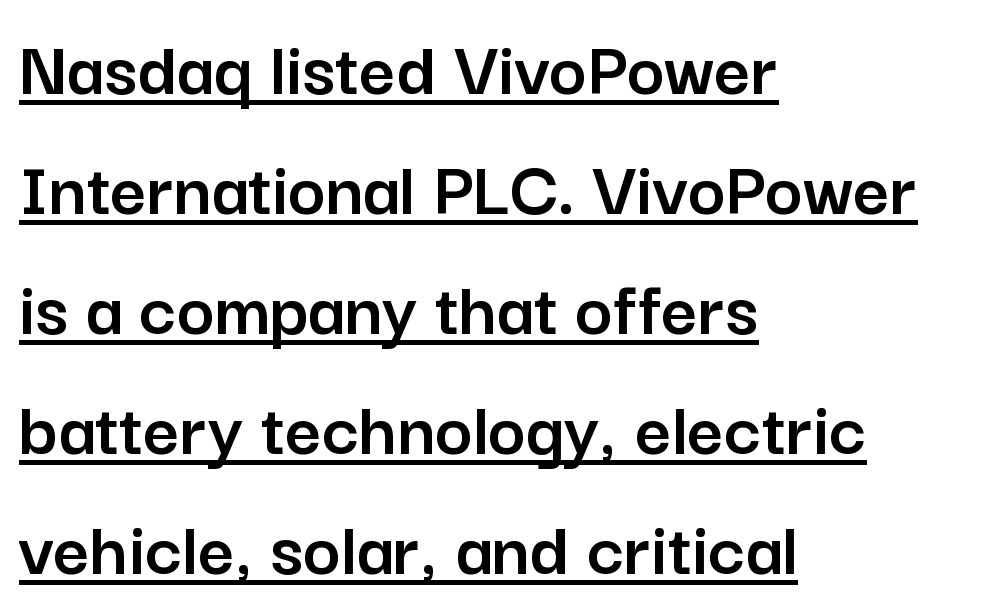
The image shows 80 px sans-serif type, upright; set left-aligned, normal line spacing (1.5x), normal letter spacing, underlined; low stroke contrast and a medium x-height.
